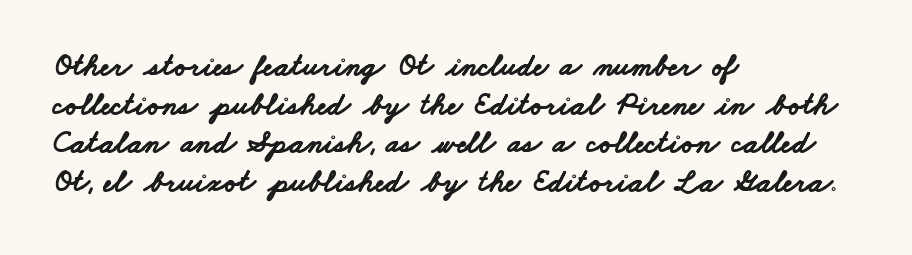
Each row of text sits above clean, open space. Baseline-to-baseline distance is the conventional proportion of letter height. The designer went with a sans here, leaving each stem footless. Letter spacing: default. A classic flush-left, rag-right setting is used for this passage.
